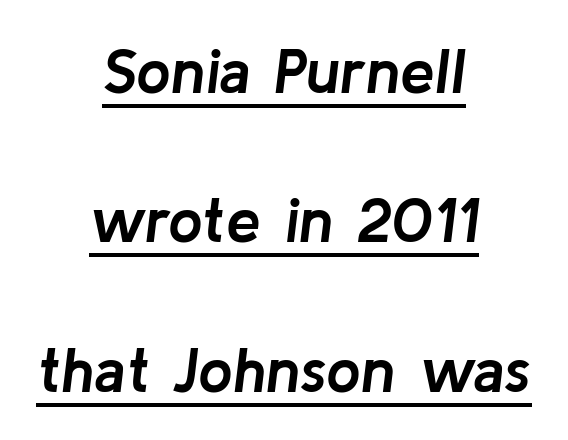
{"italic": "yes", "lean": "right", "slant_degrees": 8, "bold": "yes", "weight": "semibold", "width": "normal", "stroke_contrast": "low", "x_height": "medium", "monospaced": "no", "underline": "yes", "align": "center", "line_spacing": "loose", "line_spacing_ratio": 2.41, "letter_spacing": "normal", "letter_spacing_em": 0.0, "glyph_px": 62}
